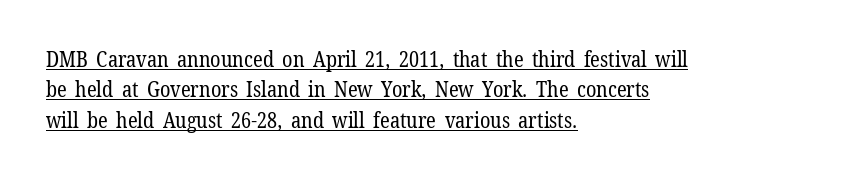
Q: Is the text bold? A: No.
Q: Is the text italic (slanted)? A: No, it is upright.
Q: Is the text underlined? A: Yes.
Q: How is the paragraph aligned? A: Left-aligned.
Q: Is the spacing between letters normal or unusually wide? A: Normal.
Q: Is the spacing between lines tight, normal or loose? A: Normal.
